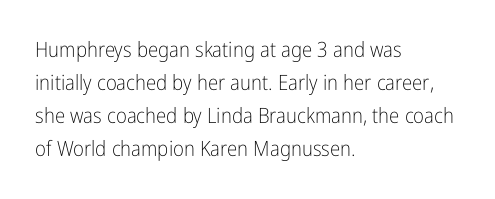
The image shows 21 px text type, upright; set left-aligned, normal line spacing (1.57x), normal letter spacing, not underlined.
